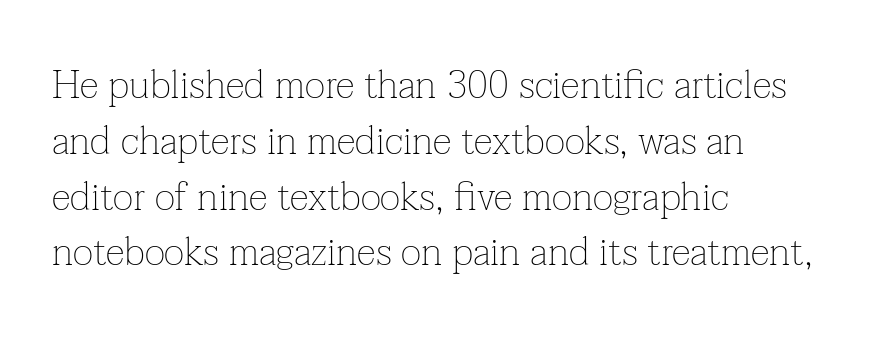
The image shows 39 px thin serif type, upright; set left-aligned, normal line spacing (1.43x), normal letter spacing, not underlined; low stroke contrast and a medium x-height.
